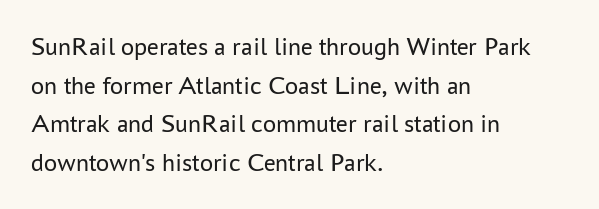
{"italic": "no", "bold": "no", "underline": "no", "align": "left", "line_spacing": "normal", "line_spacing_ratio": 1.49, "letter_spacing": "normal", "letter_spacing_em": 0.0, "glyph_px": 26}
